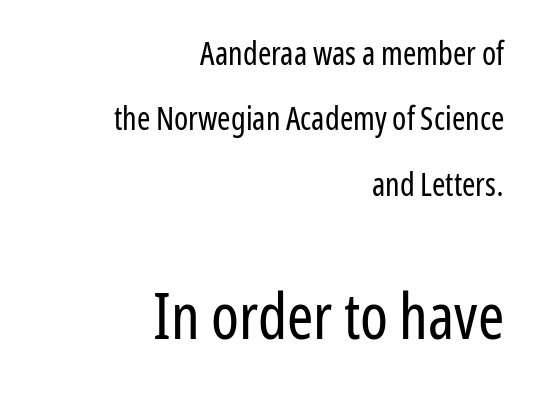
{"serif": "no", "italic": "no", "bold": "no", "weight": "regular", "width": "condensed", "stroke_contrast": "low", "x_height": "medium", "monospaced": "no", "underline": "no", "align": "right", "line_spacing": "loose", "line_spacing_ratio": 2.04, "letter_spacing": "normal", "letter_spacing_em": 0.0, "larger_block": "second", "size_ratio": 1.97, "glyph_px": 63}
